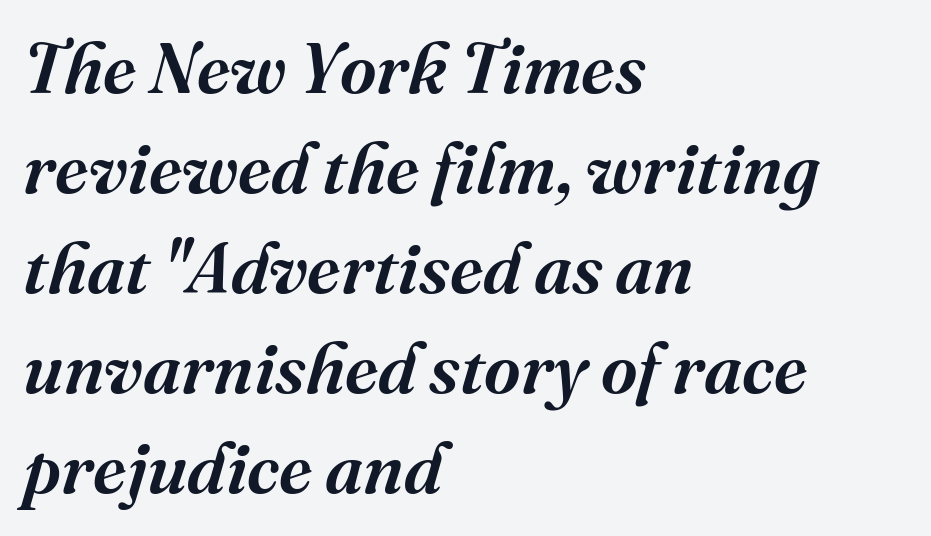
This is serif lettering, the kind often seen in printed books. This sample is left-justified, so line endings fall wherever the words run out. Firm but not heavy-handed strokes: this text is semibold. The lettering tilts uniformly, giving the passage an italic look. What stands out about the letter spacing? Nothing — it is the standard amount.
